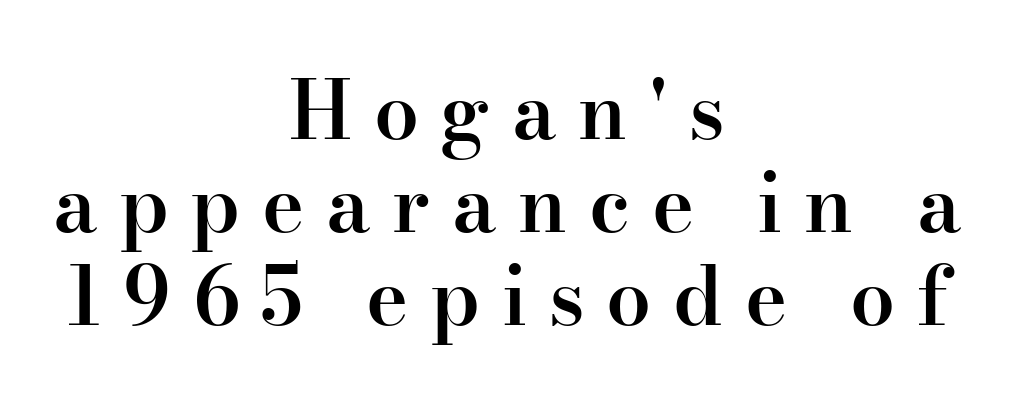
{"serif": "yes", "italic": "no", "bold": "semi", "weight": "semibold", "width": "normal", "stroke_contrast": "high", "x_height": "small", "monospaced": "no", "underline": "no", "align": "center", "line_spacing_ratio": 1.16, "letter_spacing": "wide", "letter_spacing_em": 0.27, "glyph_px": 80}
